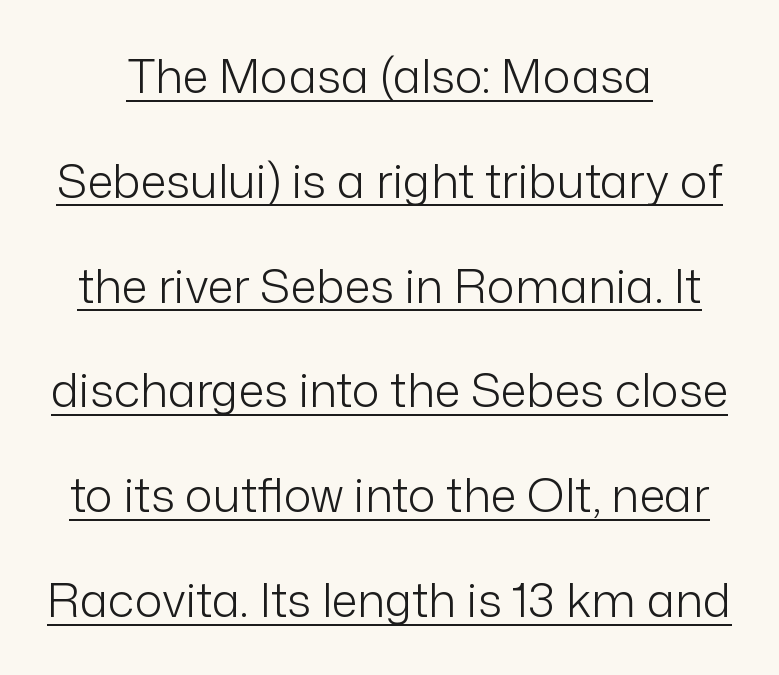
The image shows 47 px light sans-serif type, upright; set loose line spacing (2.23x), normal letter spacing, underlined; low stroke contrast and a medium x-height.
